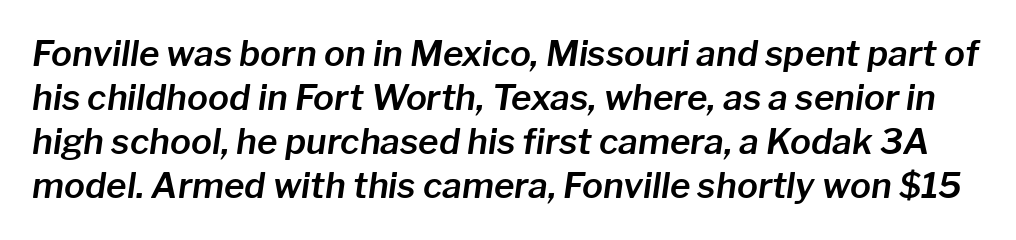
Vertical spacing — default. Character widths vary here, with narrow letters taking less room than wide ones. In terms of posture, this sample is oblique. Each row of text sits above clean, open space. Characters follow at the spacing the type designer built in.
